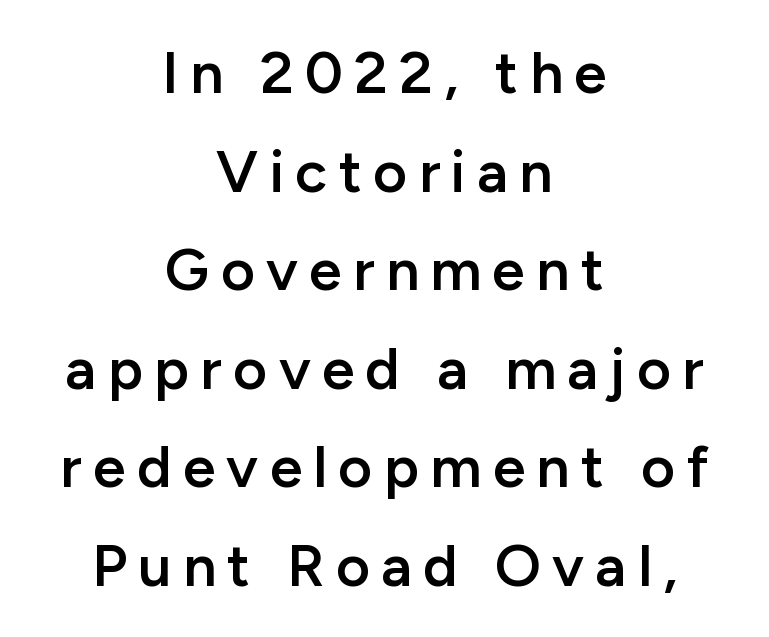
Q: Is the text bold? A: Semi-bold.
Q: Is the text italic (slanted)? A: No, it is upright.
Q: Is the typeface a serif or a sans-serif typeface? A: Sans-serif.
Q: Is the text underlined? A: No.
Q: How is the paragraph aligned? A: Centered.
Q: Is the spacing between lines tight, normal or loose? A: Normal.
Q: Width (condensed, normal, or wide)? A: Normal.
Q: Stroke contrast? A: Low.
Q: x-height? A: Medium.
Q: Monospaced? A: No.
